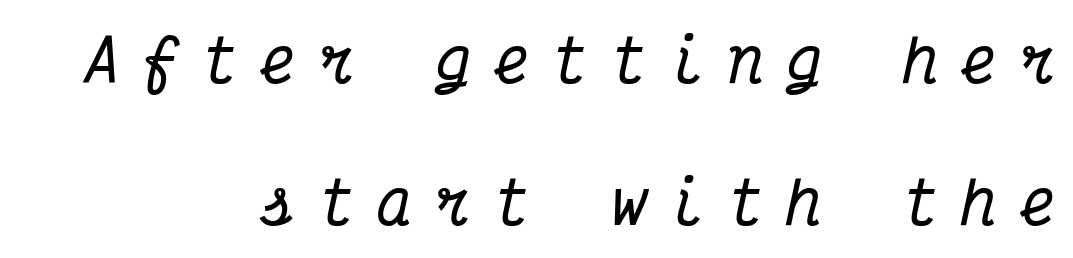
{"serif": "yes", "italic": "yes", "lean": "right", "slant_degrees": 12, "width": "condensed", "stroke_contrast": "medium", "x_height": "medium", "monospaced": "yes", "underline": "no", "align": "right", "line_spacing": "loose", "line_spacing_ratio": 2.4, "letter_spacing": "wide", "letter_spacing_em": 0.39, "glyph_px": 59}
